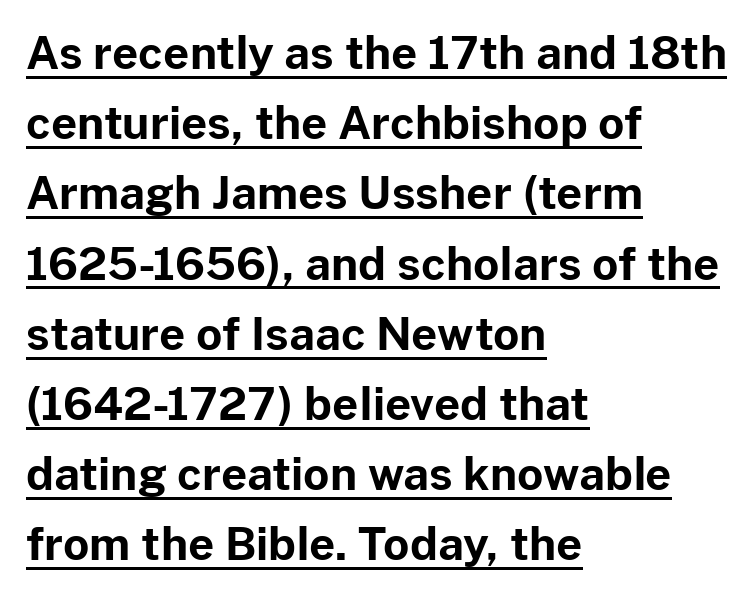
{"serif": "no", "italic": "no", "bold": "yes", "weight": "bold", "width": "normal", "stroke_contrast": "low", "x_height": "medium", "monospaced": "no", "underline": "yes", "align": "left", "line_spacing": "normal", "line_spacing_ratio": 1.56, "letter_spacing": "normal", "letter_spacing_em": 0.0, "glyph_px": 45}
